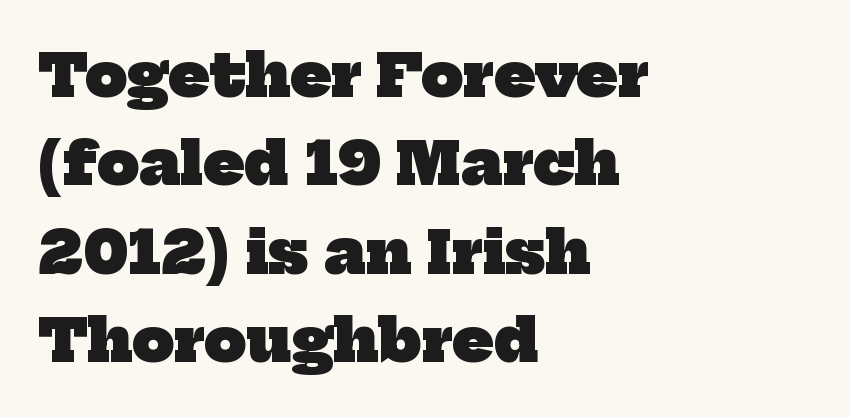
Q: Is the text bold? A: Yes.
Q: Is the typeface a serif or a sans-serif typeface? A: Serif.
Q: Is the text underlined? A: No.
Q: How is the paragraph aligned? A: Left-aligned.
Q: Is the spacing between letters normal or unusually wide? A: Normal.
Q: Is the spacing between lines tight, normal or loose? A: Normal.
Q: Width (condensed, normal, or wide)? A: Normal.
Q: Stroke contrast? A: Low.
Q: x-height? A: Medium.
Q: Monospaced? A: No.
